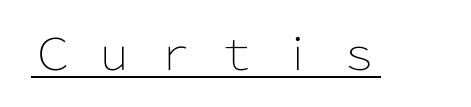
The image shows 44 px light sans-serif type, upright; set unusually wide letter spacing (+0.39 em), underlined; low stroke contrast and a medium x-height.
